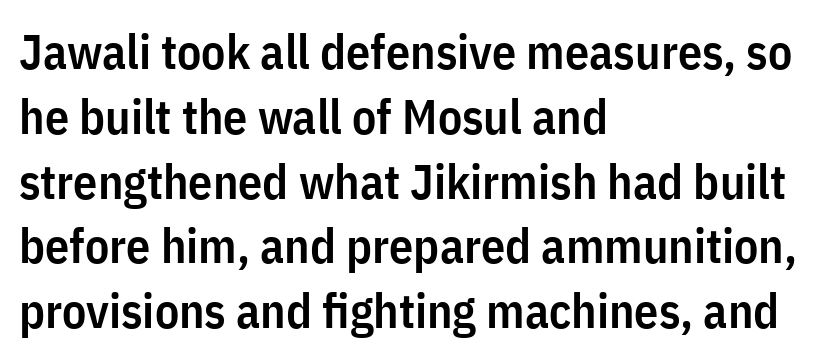
{"serif": "no", "italic": "no", "bold": "semi", "weight": "semibold", "width": "condensed", "stroke_contrast": "low", "x_height": "medium", "monospaced": "no", "underline": "no", "align": "left", "line_spacing": "normal", "line_spacing_ratio": 1.35, "letter_spacing": "normal", "letter_spacing_em": 0.0, "glyph_px": 48}
